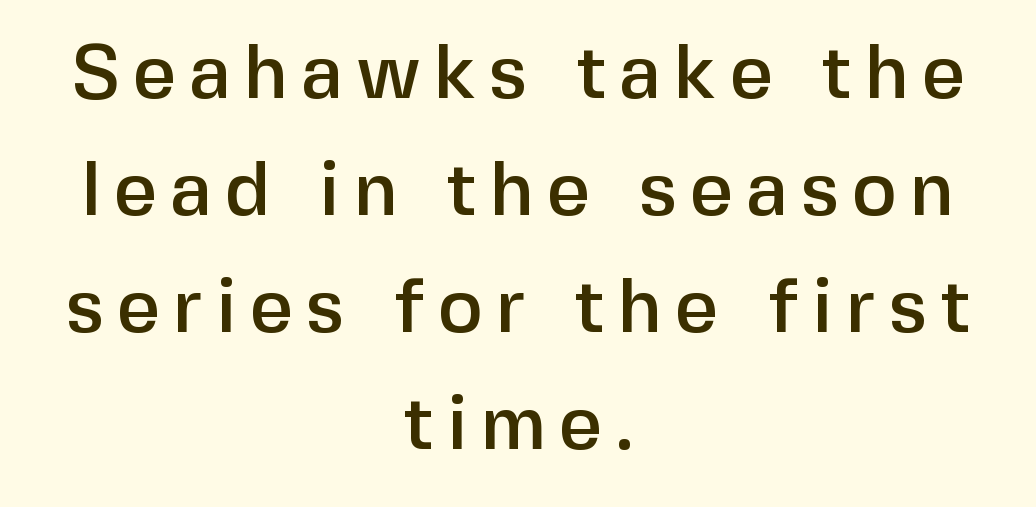
{"serif": "no", "italic": "no", "width": "normal", "stroke_contrast": "low", "x_height": "medium", "monospaced": "no", "underline": "no", "align": "center", "line_spacing": "normal", "line_spacing_ratio": 1.54, "glyph_px": 76}
